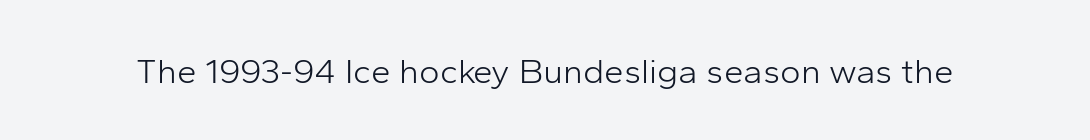
Q: Is the text bold? A: No.
Q: Is the text italic (slanted)? A: No, it is upright.
Q: Is the typeface a serif or a sans-serif typeface? A: Sans-serif.
Q: Is the text underlined? A: No.
Q: Is the spacing between letters normal or unusually wide? A: Normal.
Q: Width (condensed, normal, or wide)? A: Normal.
Q: Stroke contrast? A: Low.
Q: x-height? A: Medium.
Q: Monospaced? A: No.
